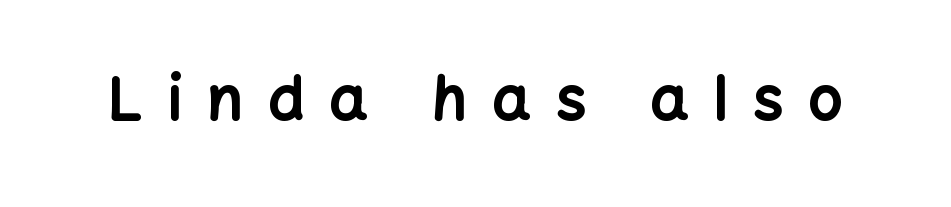
The image shows 60 px bold sans-serif type, upright; set unusually wide letter spacing (+0.42 em), not underlined; low stroke contrast and a medium x-height.
